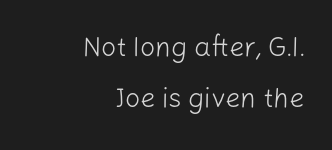
Do the letters lean? They stand straight. A typesetter would call this zero additional tracking. The setting favours the right margin, as signatures and pull-quotes sometimes do. The cut favours lightness, reaching ordinary text weight at its darkest. Bare-footed words on every line.
